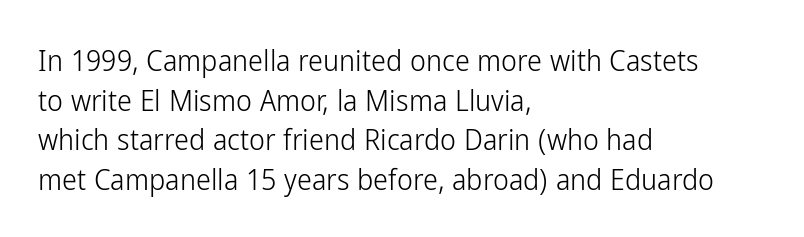
Ordinary non-slanted type is in use. A bare baseline throughout the passage. The line-height multiplier appears to be the usual default. If you drew a ruler down the left edge, every line would touch it. The weight tops out at a normal text grade.
